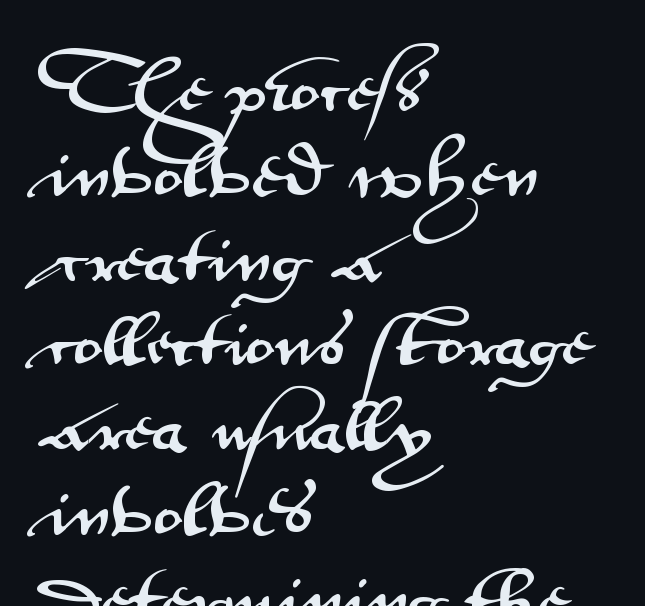
{"serif": "no", "width": "wide", "stroke_contrast": "medium", "x_height": "small", "monospaced": "no", "underline": "no", "align": "left", "line_spacing": "normal", "line_spacing_ratio": 1.39, "letter_spacing": "normal", "letter_spacing_em": 0.0, "glyph_px": 61}
